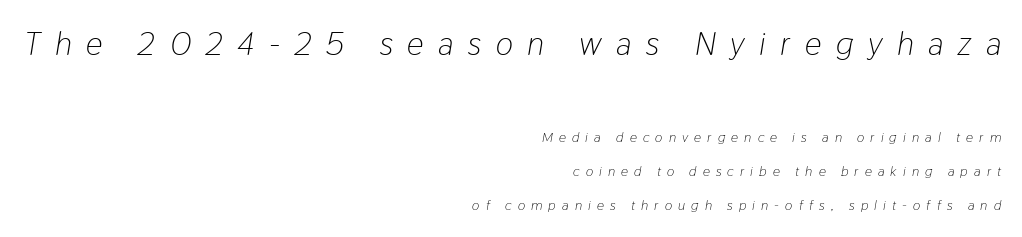
The letterforms stand isolated, each surrounded by extra space. The lettering tilts uniformly, giving the passage an italic look. The rendering shrinks the type as you move from the upper chunk to the lower. On a weight scale, this lands at 450 or below. If you measured baseline to baseline, you'd find a long distance.
